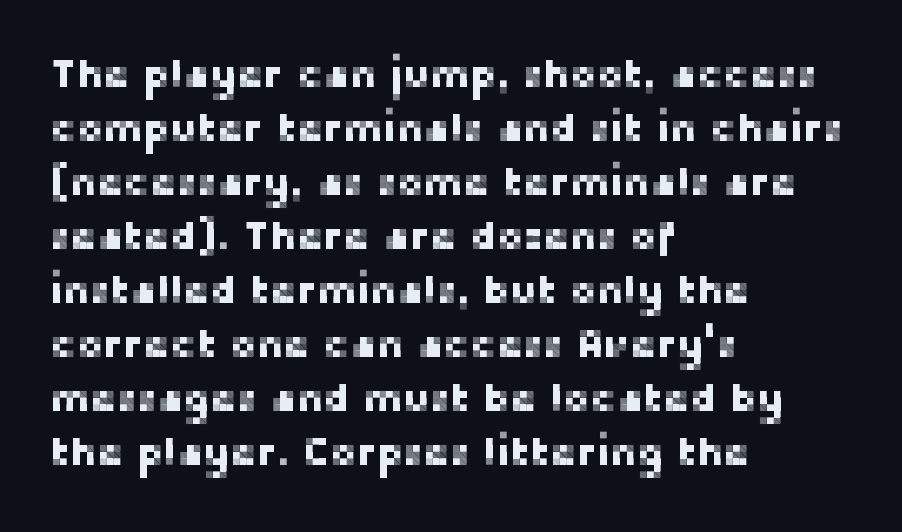
The image shows 40 px sans-serif type, upright; set left-aligned, normal line spacing (1.35x), normal letter spacing, not underlined; low stroke contrast and a medium x-height.
